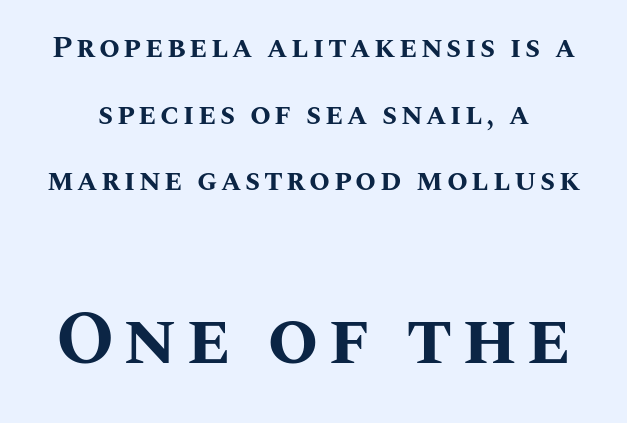
You could not count columns in this text — the font is proportionally spaced. Upright lettering throughout. Lines of text with bare space underneath. You get the small type first, then a jump to larger type. A great deal of white space separates one row of letters from the next. Plenty of ink on the page — the face is bold.
